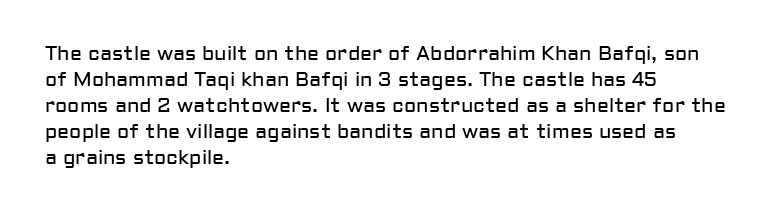
Q: Is the text bold? A: No.
Q: Is the text italic (slanted)? A: No, it is upright.
Q: Is the text underlined? A: No.
Q: How is the paragraph aligned? A: Left-aligned.
Q: Is the spacing between letters normal or unusually wide? A: Normal.
Q: Is the spacing between lines tight, normal or loose? A: Normal.
